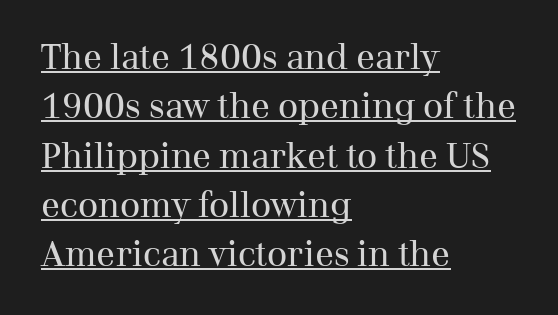
Check the space under the baseline: a stroke is drawn there. Teacher's note: observe the even left margin — that is flush-left alignment. Nothing heavy about these letters — not bold at all. Letterform terminals end in serifs throughout the passage. Do the letters lean? They stand straight.
